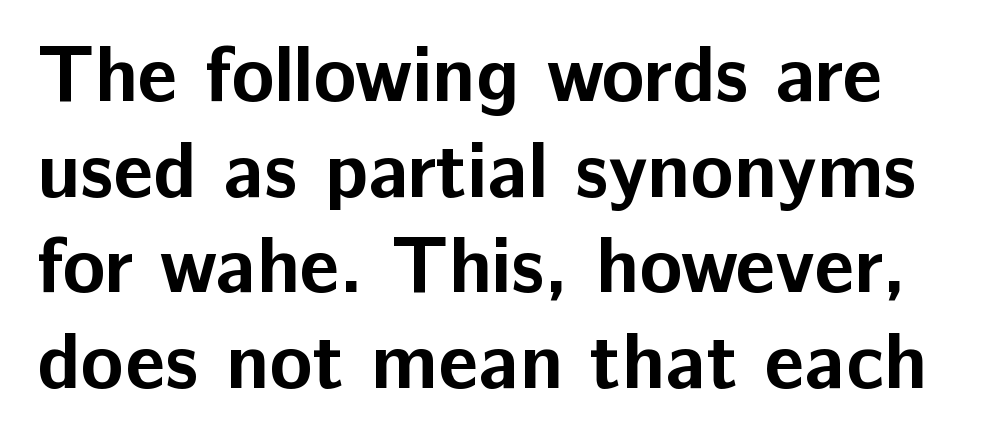
The image shows 79 px bold sans-serif type, upright; set line spacing 1.21x, normal letter spacing, not underlined; low stroke contrast and a medium x-height.
